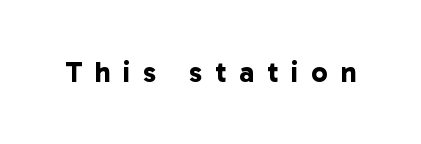
{"serif": "no", "bold": "yes", "weight": "bold", "width": "normal", "stroke_contrast": "low", "x_height": "medium", "monospaced": "no", "underline": "no", "letter_spacing": "wide", "letter_spacing_em": 0.44, "glyph_px": 29}
